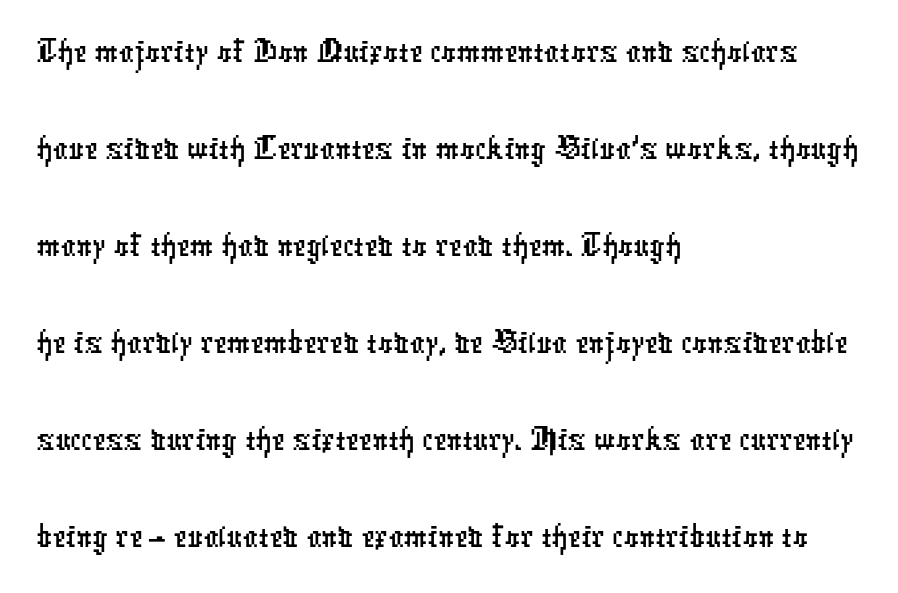
{"serif": "no", "width": "condensed", "stroke_contrast": "low", "x_height": "medium", "monospaced": "no", "underline": "no", "align": "left", "line_spacing": "normal", "line_spacing_ratio": 1.31, "letter_spacing": "normal", "letter_spacing_em": 0.0, "glyph_px": 74}
